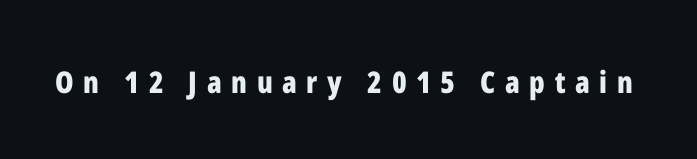
{"serif": "no", "italic": "no", "bold": "yes", "weight": "bold", "width": "condensed", "stroke_contrast": "low", "x_height": "medium", "monospaced": "no", "underline": "no", "letter_spacing": "wide", "letter_spacing_em": 0.32, "glyph_px": 30}
